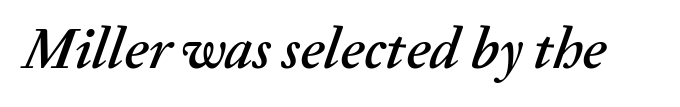
{"italic": "yes", "lean": "right", "slant_degrees": 20, "width": "normal", "stroke_contrast": "medium", "x_height": "medium", "monospaced": "no", "underline": "no", "letter_spacing": "normal", "letter_spacing_em": 0.0, "glyph_px": 58}
